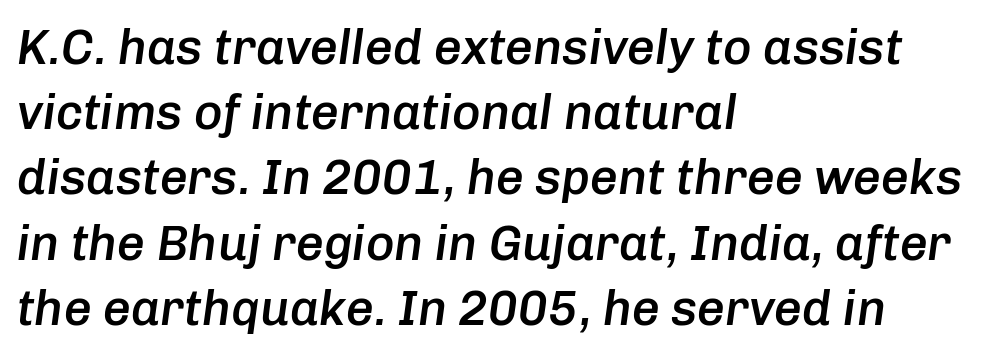
Q: Is the text bold? A: Semi-bold.
Q: Is the text italic (slanted)? A: Yes, it leans right by about 8 degrees.
Q: Is the text underlined? A: No.
Q: How is the paragraph aligned? A: Left-aligned.
Q: Is the spacing between letters normal or unusually wide? A: Normal.
Q: Is the spacing between lines tight, normal or loose? A: Normal.
Q: Width (condensed, normal, or wide)? A: Normal.
Q: Stroke contrast? A: Low.
Q: x-height? A: Medium.
Q: Monospaced? A: No.
